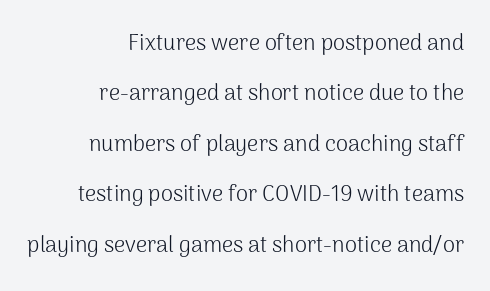
The image shows 22 px text type, upright; set right-aligned, loose line spacing (2.29x), normal letter spacing, not underlined.
